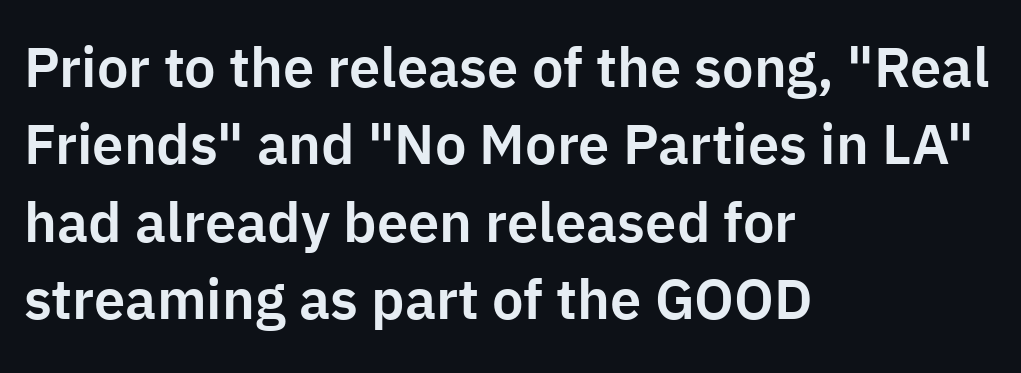
What kind of face is this? One without serifs — a sans. Visually the block forms a straight wall on the left and a jagged coastline on the right. This sample keeps an unexceptional amount of space between lines. The foot of each line stays bare and open. These lines keep a tight, regular rhythm from letter to letter.
